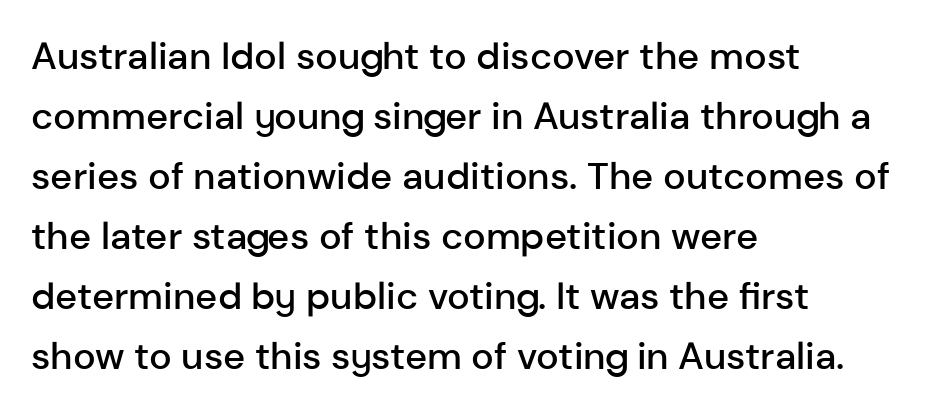
Q: Is the text bold? A: Semi-bold.
Q: Is the text italic (slanted)? A: No, it is upright.
Q: Is the typeface a serif or a sans-serif typeface? A: Sans-serif.
Q: Is the text underlined? A: No.
Q: How is the paragraph aligned? A: Left-aligned.
Q: Is the spacing between letters normal or unusually wide? A: Normal.
Q: Is the spacing between lines tight, normal or loose? A: Normal.
Q: Width (condensed, normal, or wide)? A: Normal.
Q: Stroke contrast? A: Low.
Q: x-height? A: Medium.
Q: Monospaced? A: No.
